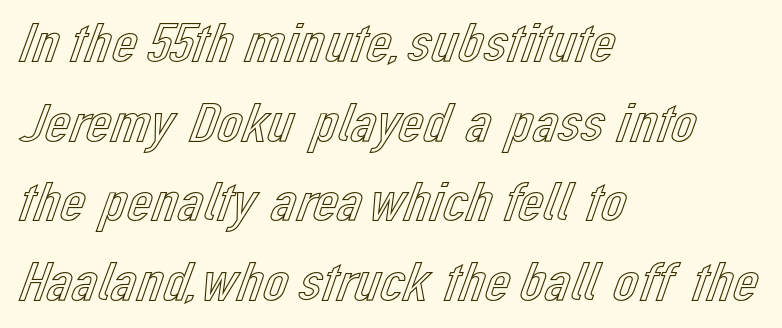
Q: Is the text italic (slanted)? A: Yes.
Q: Is the text underlined? A: No.
Q: How is the paragraph aligned? A: Left-aligned.
Q: Is the spacing between letters normal or unusually wide? A: Normal.
Q: Is the spacing between lines tight, normal or loose? A: Normal.
Q: Width (condensed, normal, or wide)? A: Normal.
Q: x-height? A: Medium.
Q: Monospaced? A: No.
